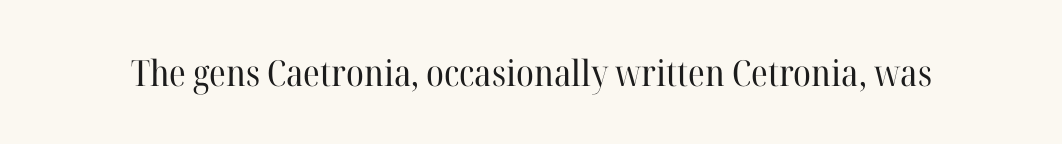
You can tell it's not italic because the verticals are truly vertical. No heavy texture on the line: the type isn't bold. Varying glyph widths throughout — classic text-font behaviour. You could call the tracking neutral — neither tight nor loose.
